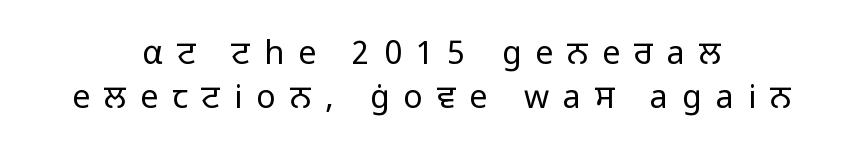
The image shows 32 px light sans-serif type, upright; set centered, normal line spacing (1.36x), unusually wide letter spacing (+0.44 em), not underlined; low stroke contrast and a medium x-height.
